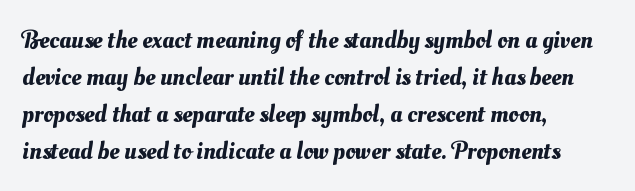
{"underline": "no", "align": "left", "line_spacing": "normal", "line_spacing_ratio": 1.48, "letter_spacing": "normal", "letter_spacing_em": 0.0, "glyph_px": 25}
